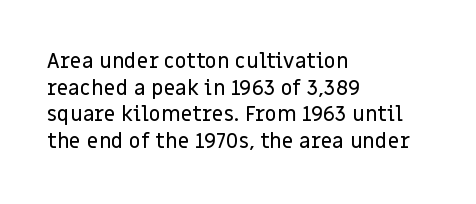
Q: Is the text italic (slanted)? A: No, it is upright.
Q: Is the text underlined? A: No.
Q: How is the paragraph aligned? A: Left-aligned.
Q: Is the spacing between letters normal or unusually wide? A: Normal.
Q: Is the spacing between lines tight, normal or loose? A: Normal.
